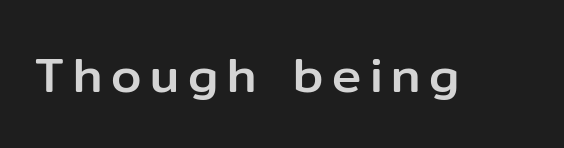
The image shows 49 px sans-serif type, upright; set not underlined; low stroke contrast and a medium x-height.
